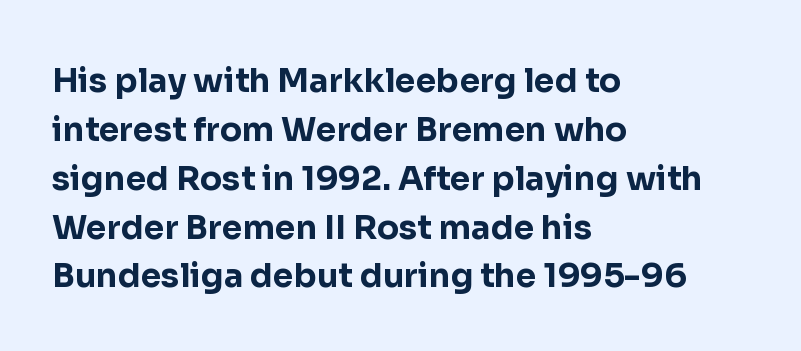
The image shows 33 px bold sans-serif type, upright; set left-aligned, normal line spacing (1.48x), normal letter spacing, not underlined; low stroke contrast and a medium x-height.
